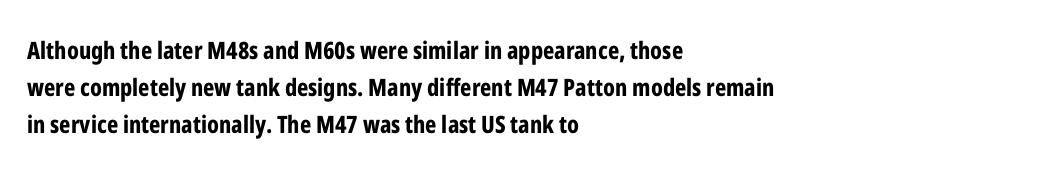
The image shows 24 px bold type, upright; set left-aligned, normal line spacing (1.55x), normal letter spacing, not underlined.
